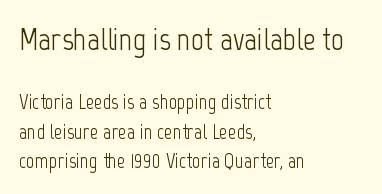
A clean baseline with only descenders dipping below it. Letterform terminals end flat and unadorned throughout the passage. Which margin do the lines hug? The left one — the right edge is uneven. Leading: standard. The upper block of text is set noticeably larger than the block beneath it. The font sits on the lighter half of the weight spectrum, regular included.
